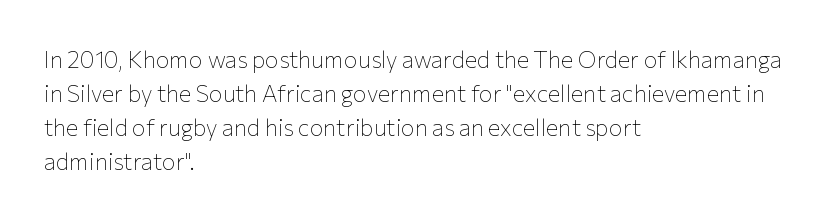
The type sits square on the baseline with zero lean. Stem width sits at or under what a default text font uses. Horizontally, the lines are justified to the leading edge only. This sample keeps an unexceptional amount of space between lines. The space beneath each line is pristine and unruled. There is no visible air inserted between adjacent glyphs.
